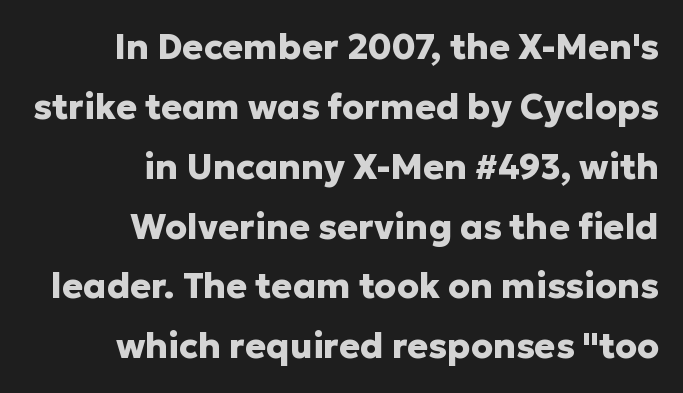
{"serif": "no", "italic": "no", "bold": "yes", "weight": "heavy", "width": "normal", "stroke_contrast": "low", "x_height": "medium", "monospaced": "no", "underline": "no", "align": "right", "line_spacing_ratio": 1.71, "letter_spacing": "normal", "letter_spacing_em": 0.0, "glyph_px": 35}
